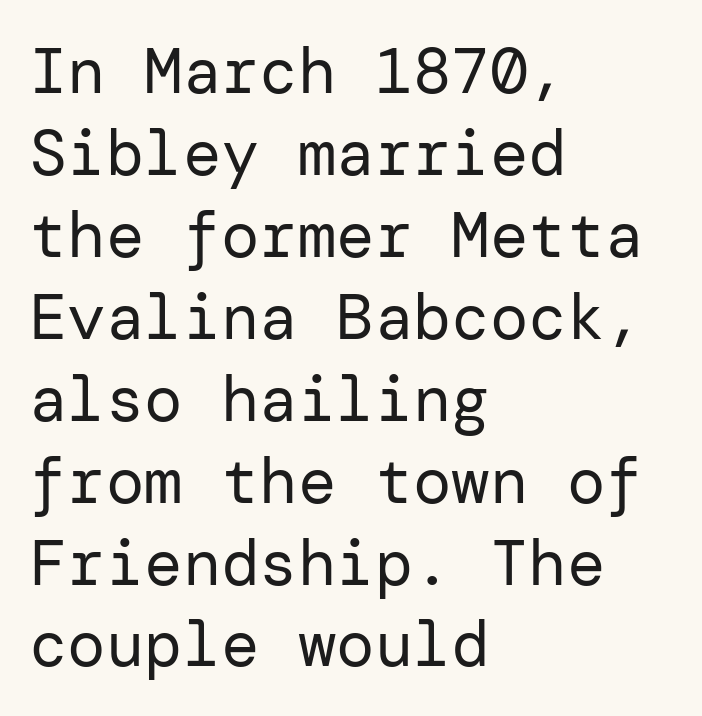
The image shows 64 px regular-weight sans-serif type, upright; set left-aligned, normal line spacing (1.28x), normal letter spacing, not underlined; low stroke contrast and a medium x-height.
